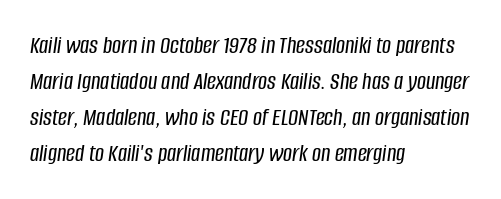
The image shows 25 px text type, italic (leaning right); set left-aligned, normal line spacing (1.44x), normal letter spacing, not underlined.
